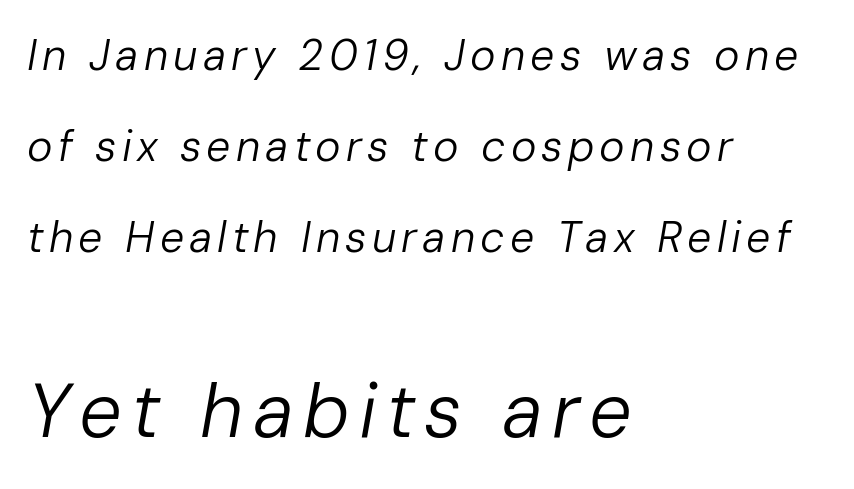
The image shows 76 px regular-weight type, italic (leaning right); set left-aligned, loose line spacing (2.12x), not underlined; the second (bottom) block is 1.77x larger; low stroke contrast and a medium x-height.
